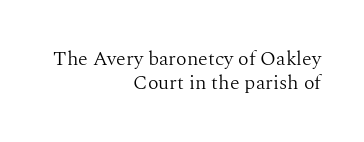
{"italic": "no", "bold": "no", "underline": "no", "align": "right", "line_spacing_ratio": 1.2, "letter_spacing": "normal", "letter_spacing_em": 0.0, "glyph_px": 20}
